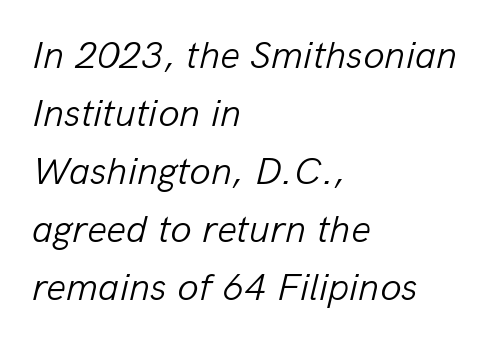
The image shows 39 px light type, italic (leaning right); set left-aligned, normal line spacing (1.49x), normal letter spacing, not underlined; low stroke contrast and a medium x-height.
